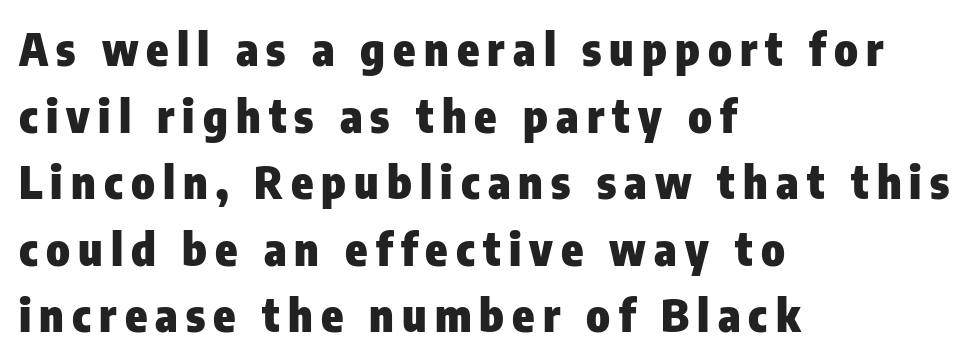
Q: Is the text bold? A: Yes.
Q: Is the text italic (slanted)? A: No, it is upright.
Q: Is the typeface a serif or a sans-serif typeface? A: Sans-serif.
Q: Is the text underlined? A: No.
Q: How is the paragraph aligned? A: Left-aligned.
Q: Is the spacing between lines tight, normal or loose? A: Normal.
Q: Width (condensed, normal, or wide)? A: Condensed.
Q: Stroke contrast? A: Low.
Q: x-height? A: Medium.
Q: Monospaced? A: No.
